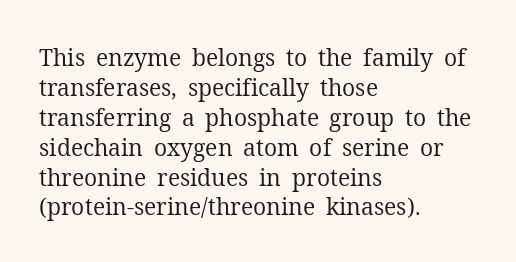
The image shows 23 px text type, upright; set left-aligned, normal line spacing (1.3x), normal letter spacing, not underlined.
